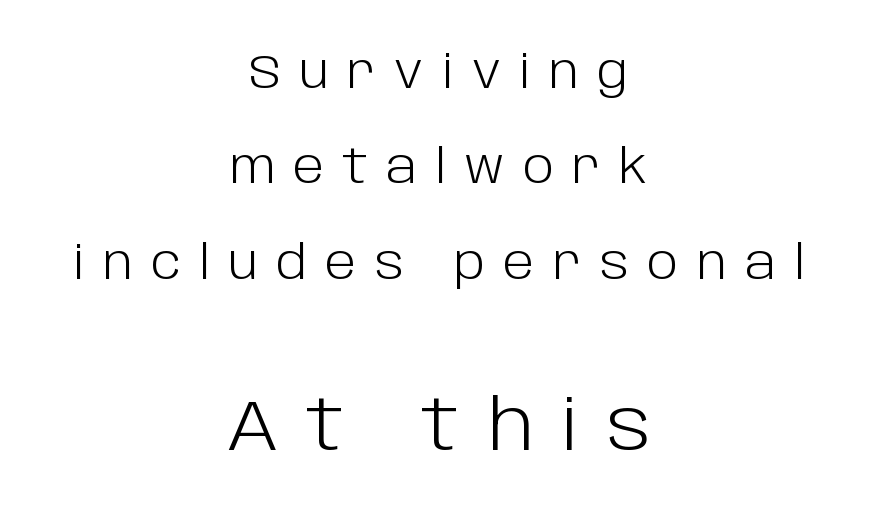
The image shows 71 px light sans-serif type, upright; set centered, loose line spacing (2.03x), unusually wide letter spacing (+0.39 em), not underlined; the second (bottom) block is 1.51x larger; low stroke contrast and a large x-height.
